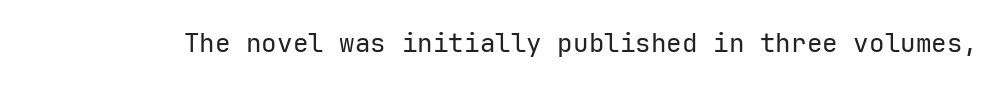
The image shows 26 px text type, upright; set normal letter spacing, not underlined.
